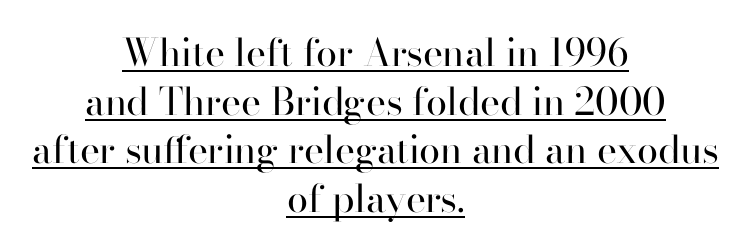
{"serif": "yes", "italic": "no", "bold": "no", "weight": "regular", "width": "normal", "stroke_contrast": "high", "x_height": "small", "monospaced": "no", "underline": "yes", "align": "center", "line_spacing": "normal", "line_spacing_ratio": 1.28, "letter_spacing": "normal", "letter_spacing_em": 0.0, "glyph_px": 38}
